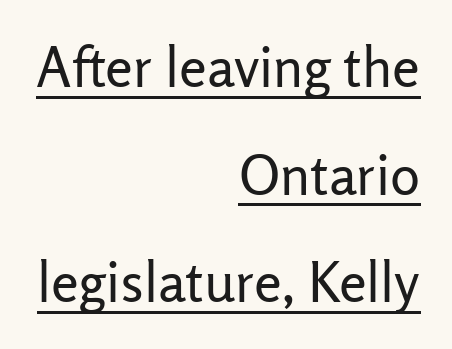
Every word sits above its own underline. Regarding serifs, this sample does without them. Unbolded letterforms with no extra heft. The lettering holds an erect, upright posture throughout. Horizontal alignment here is rightward, an uncommon choice for prose. Students, observe: this is what heavily led, spacious text looks like.
